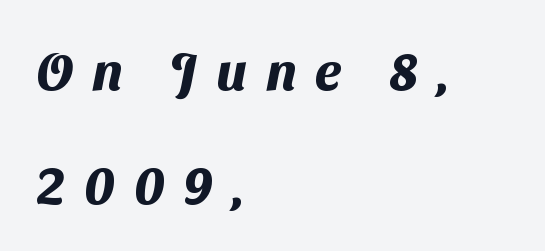
{"serif": "no", "bold": "yes", "weight": "heavy", "width": "normal", "stroke_contrast": "medium", "x_height": "medium", "monospaced": "no", "underline": "no", "align": "left", "line_spacing": "loose", "line_spacing_ratio": 2.2, "letter_spacing": "wide", "letter_spacing_em": 0.37, "glyph_px": 52}
